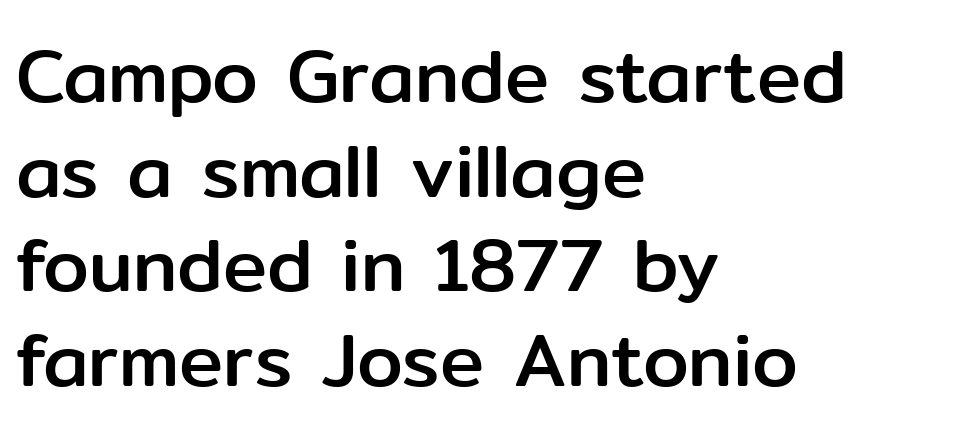
The image shows 74 px sans-serif type, upright; set left-aligned, normal line spacing (1.28x), normal letter spacing, not underlined; low stroke contrast and a medium x-height.
